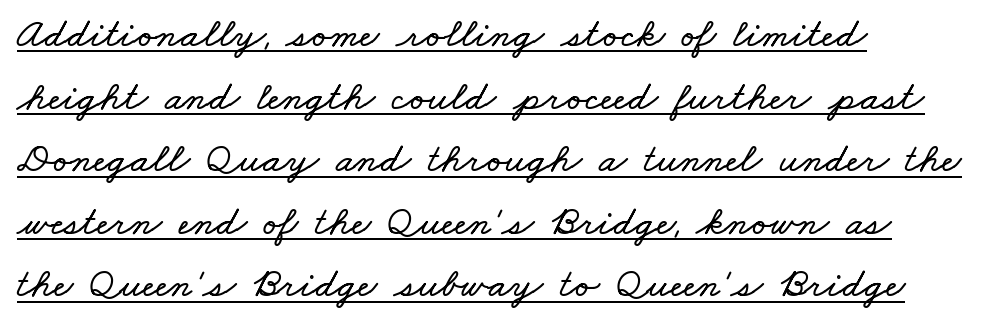
The image shows 42 px wide type; set left-aligned, normal line spacing (1.49x), normal letter spacing, underlined; low stroke contrast and a small x-height.
